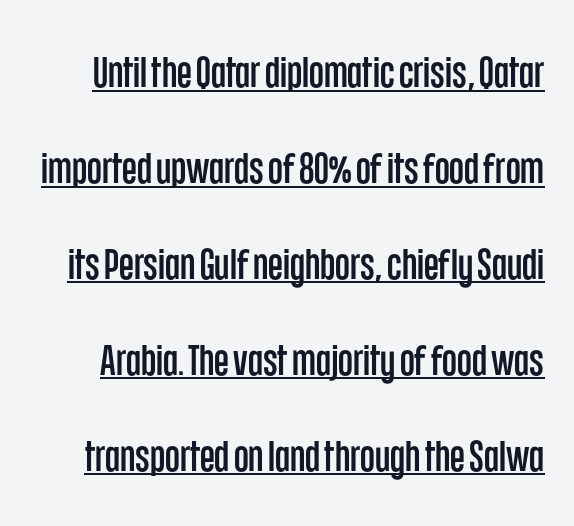
The image shows 43 px condensed sans-serif type, upright; set loose line spacing (2.23x), normal letter spacing, underlined; low stroke contrast and a large x-height.
